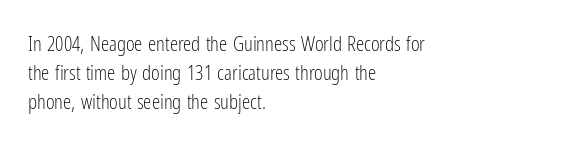
Tracking here is standard; glyphs follow each other at the usual distance. Heft: none added — not bold. These lines are set flush left with a ragged right edge. The letters stand straight up with perfectly vertical stems. Has an underline been added? It has not.
